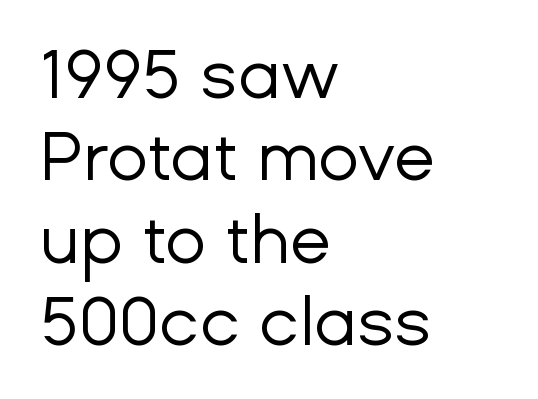
{"serif": "no", "italic": "no", "bold": "no", "weight": "regular", "width": "normal", "stroke_contrast": "low", "x_height": "medium", "monospaced": "no", "underline": "no", "align": "left", "line_spacing_ratio": 1.21, "letter_spacing": "normal", "letter_spacing_em": 0.0, "glyph_px": 68}
